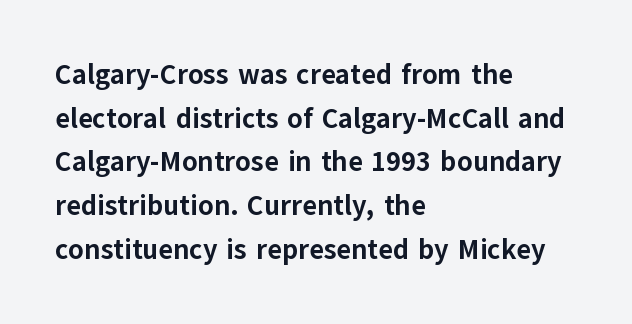
The image shows 28 px bold sans-serif type, upright; set left-aligned, normal line spacing (1.56x), normal letter spacing, not underlined; low stroke contrast and a medium x-height.
